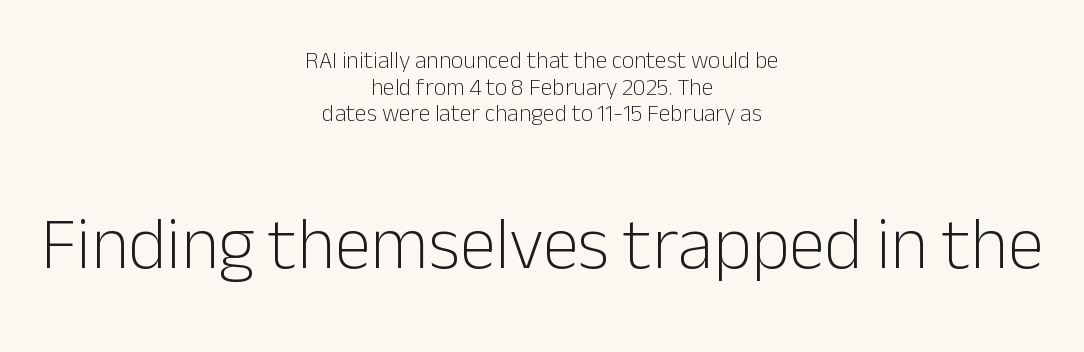
{"serif": "no", "italic": "no", "bold": "no", "weight": "light", "width": "normal", "stroke_contrast": "low", "x_height": "medium", "monospaced": "no", "underline": "no", "align": "center", "line_spacing": "tight", "line_spacing_ratio": 1.11, "letter_spacing": "normal", "letter_spacing_em": 0.0, "larger_block": "second", "size_ratio": 3.04, "glyph_px": 73}
